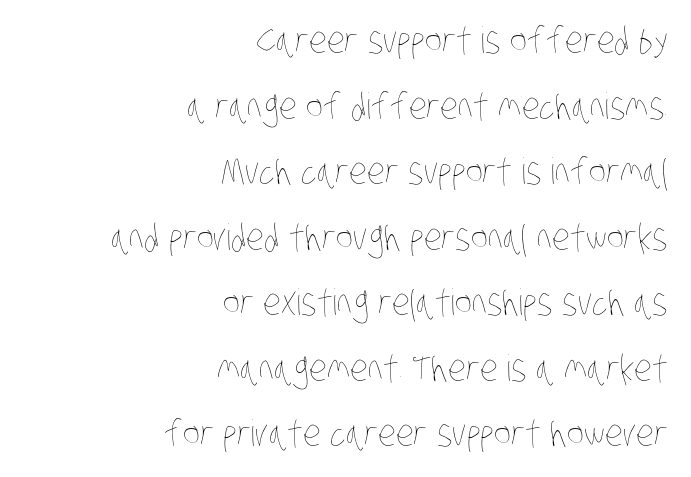
In CSS terms this would be text-align: right. Nobody touched the tracking dial on this one. The passage shown is not underscored anywhere. These lines are rendered in a variable-pitch font. Stems and bowls with no extra thickness — not bold.
